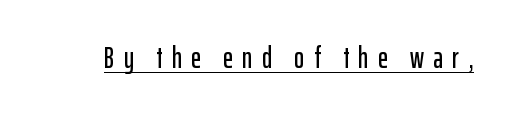
Note the varied advance widths — an 'i' is clearly narrower than an 'm'. Observe the absence of serifs on each vertical stroke in this sample. This is the regular roman posture of the typeface. The words here are underlined. Letter spacing: wide.
